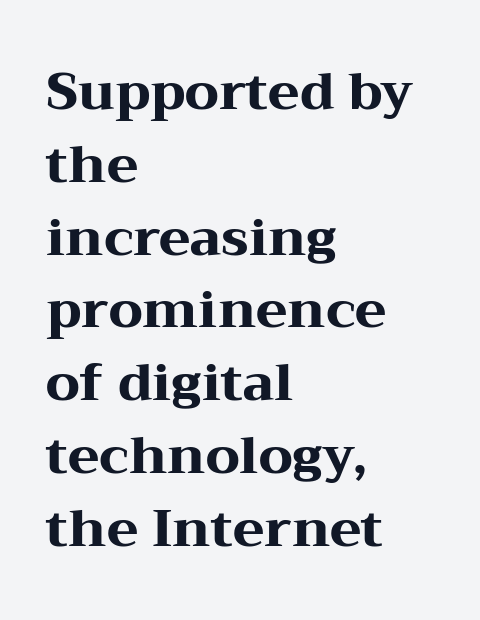
The image shows 52 px heavy, wide serif type, upright; set left-aligned, normal line spacing (1.4x), normal letter spacing, not underlined; medium stroke contrast and a medium x-height.
